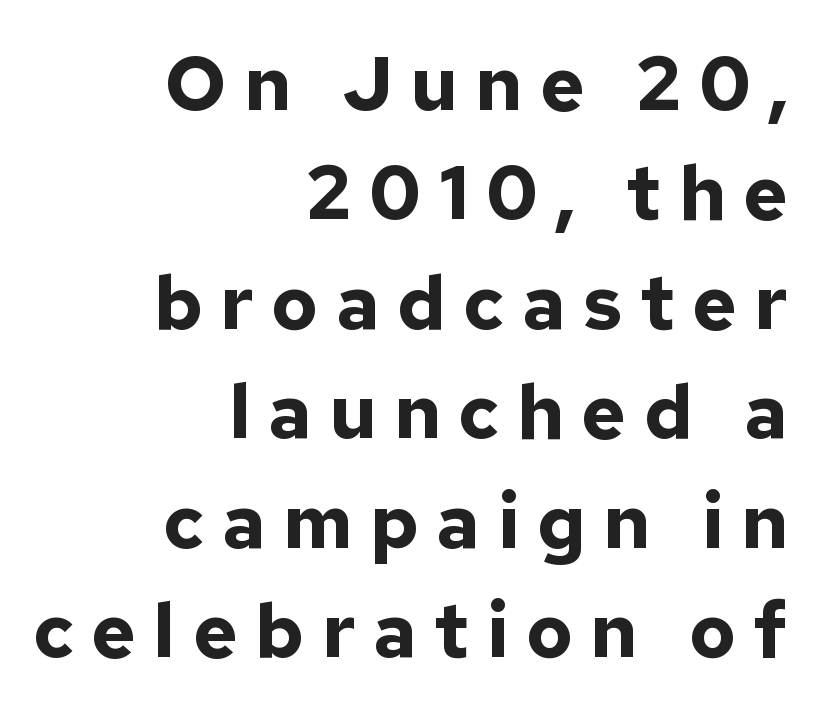
Q: Is the text bold? A: Yes.
Q: Is the text italic (slanted)? A: No, it is upright.
Q: Is the typeface a serif or a sans-serif typeface? A: Sans-serif.
Q: Is the text underlined? A: No.
Q: How is the paragraph aligned? A: Right-aligned.
Q: Is the spacing between letters normal or unusually wide? A: Unusually wide.
Q: Is the spacing between lines tight, normal or loose? A: Normal.
Q: Width (condensed, normal, or wide)? A: Normal.
Q: Stroke contrast? A: Low.
Q: x-height? A: Medium.
Q: Monospaced? A: No.
